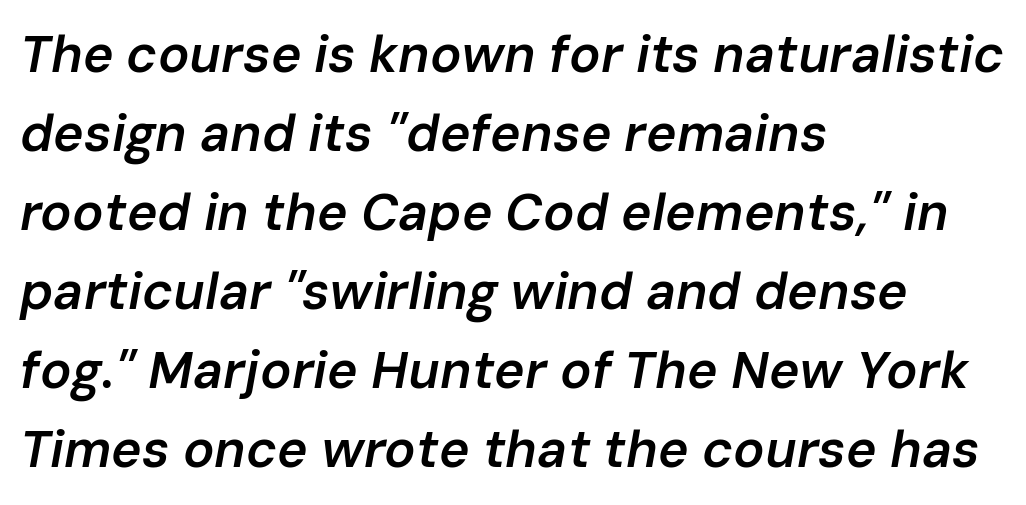
Q: Is the text bold? A: Semi-bold.
Q: Is the text italic (slanted)? A: Yes, it leans right by about 10 degrees.
Q: Is the text underlined? A: No.
Q: How is the paragraph aligned? A: Left-aligned.
Q: Is the spacing between letters normal or unusually wide? A: Normal.
Q: Is the spacing between lines tight, normal or loose? A: Normal.
Q: Width (condensed, normal, or wide)? A: Normal.
Q: Stroke contrast? A: Low.
Q: x-height? A: Medium.
Q: Monospaced? A: No.
